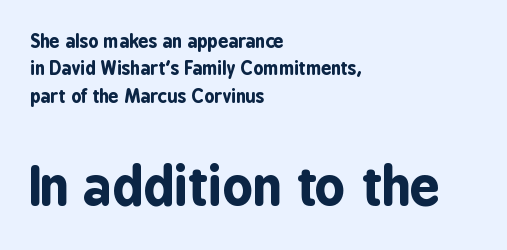
Q: Is the text bold? A: Yes.
Q: Is the text italic (slanted)? A: No, it is upright.
Q: Is the typeface a serif or a sans-serif typeface? A: Sans-serif.
Q: Is the text underlined? A: No.
Q: How is the paragraph aligned? A: Left-aligned.
Q: Is the spacing between letters normal or unusually wide? A: Normal.
Q: Is the spacing between lines tight, normal or loose? A: Normal.
Q: Which block of text is set in a larger size, the first (top) or the second (bottom)? A: The second (bottom) one.
Q: Width (condensed, normal, or wide)? A: Condensed.
Q: Stroke contrast? A: Low.
Q: x-height? A: Medium.
Q: Monospaced? A: No.
